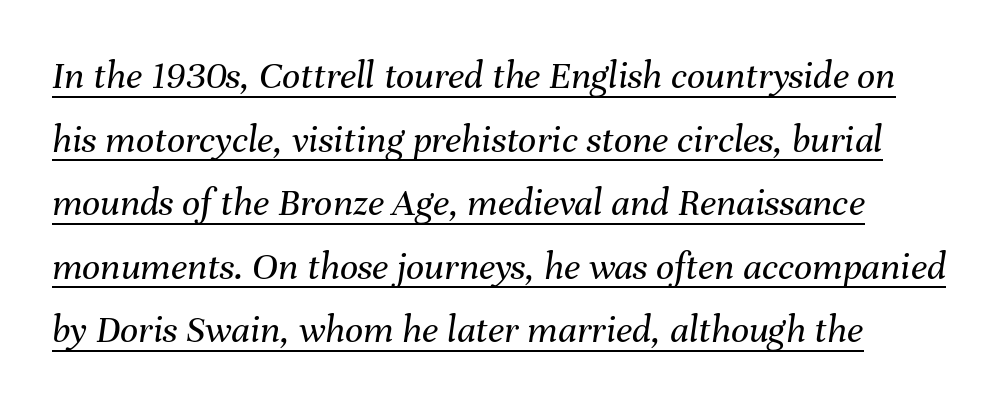
{"italic": "yes", "lean": "right", "slant_degrees": 8, "bold": "no", "weight": "regular", "width": "normal", "stroke_contrast": "medium", "x_height": "medium", "monospaced": "no", "underline": "yes", "align": "left", "line_spacing": "normal", "line_spacing_ratio": 1.59, "letter_spacing": "normal", "letter_spacing_em": 0.0, "glyph_px": 40}
